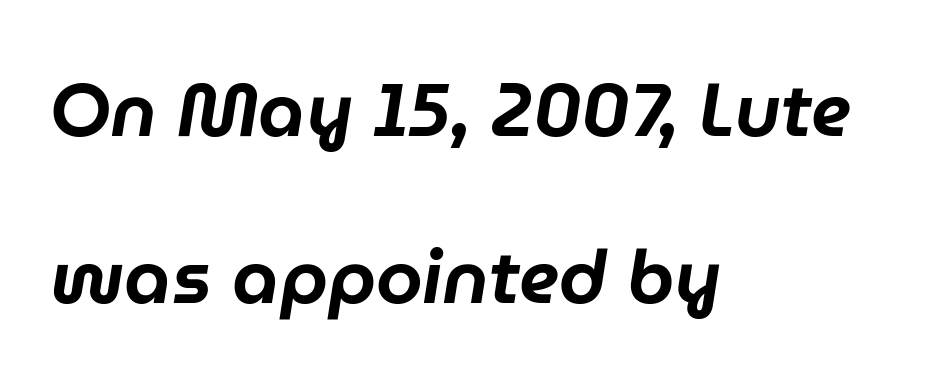
There is no visible air inserted between adjacent glyphs. Nobody drew a line under any word here. Would a proofreader flag this as italicized? Yes. The face used here is proportionally spaced, like ordinary book or web type. Honestly, the rows look like they've been pulled way apart.
